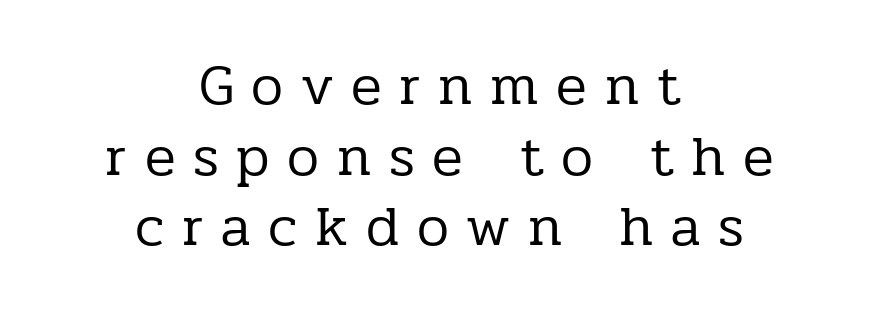
Spacing verdict: proportional, widths tailored to each character. Short and long lines alike share a common midpoint. Regarding serifs, this sample has them. Words appear elongated and porous because spacing is wide. Stem width sits at or under what a default text font uses. Quick note: underline off.
